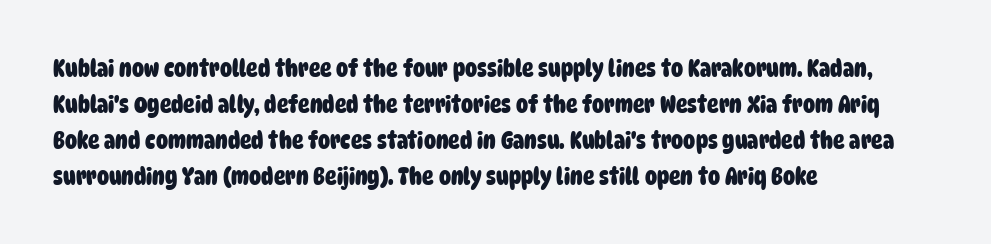
Q: Is the text bold? A: Yes.
Q: Is the text underlined? A: No.
Q: How is the paragraph aligned? A: Left-aligned.
Q: Is the spacing between letters normal or unusually wide? A: Normal.
Q: Is the spacing between lines tight, normal or loose? A: Normal.
